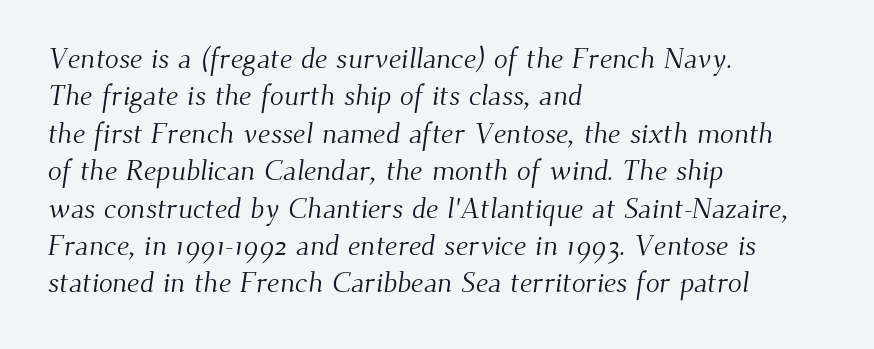
{"serif": "yes", "bold": "no", "weight": "light", "width": "normal", "stroke_contrast": "medium", "x_height": "small", "monospaced": "no", "underline": "no", "align": "left", "line_spacing": "normal", "line_spacing_ratio": 1.29, "letter_spacing": "normal", "letter_spacing_em": 0.0, "glyph_px": 29}
